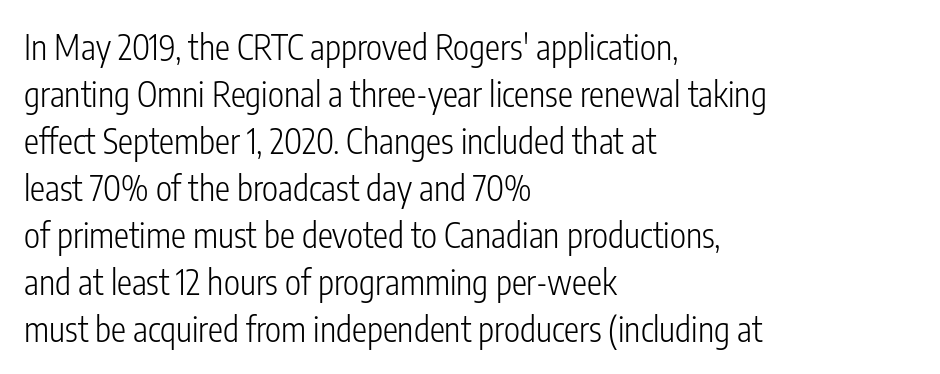
Q: Is the text bold? A: No.
Q: Is the text italic (slanted)? A: No, it is upright.
Q: Is the typeface a serif or a sans-serif typeface? A: Sans-serif.
Q: Is the text underlined? A: No.
Q: How is the paragraph aligned? A: Left-aligned.
Q: Is the spacing between letters normal or unusually wide? A: Normal.
Q: Is the spacing between lines tight, normal or loose? A: Normal.
Q: Width (condensed, normal, or wide)? A: Condensed.
Q: Stroke contrast? A: Low.
Q: x-height? A: Medium.
Q: Monospaced? A: No.
